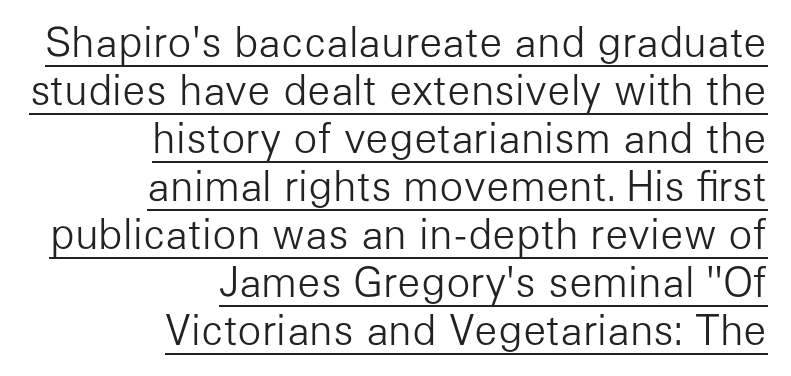
{"serif": "no", "italic": "no", "bold": "no", "weight": "light", "width": "normal", "stroke_contrast": "low", "x_height": "medium", "monospaced": "no", "underline": "yes", "align": "right", "line_spacing_ratio": 1.2, "letter_spacing": "normal", "letter_spacing_em": 0.0, "glyph_px": 40}
